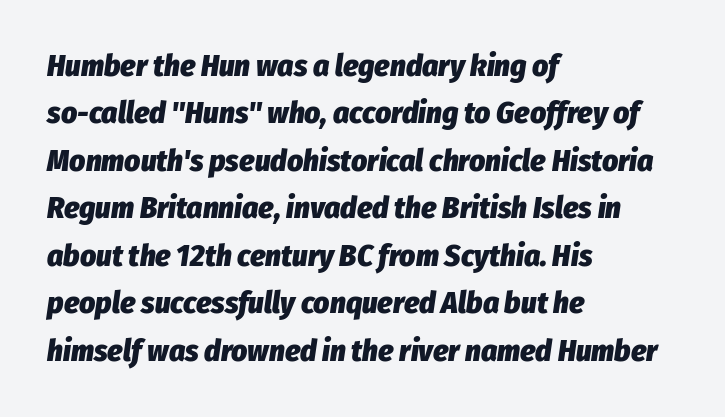
The image shows 31 px heavy, condensed type, italic (leaning right); set left-aligned, normal line spacing (1.53x), normal letter spacing, not underlined; low stroke contrast and a medium x-height.
